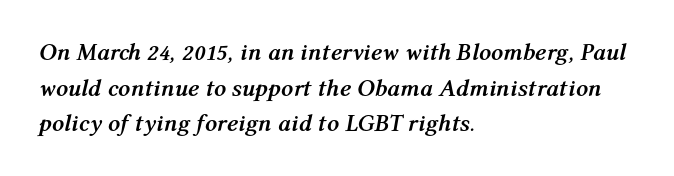
Q: Is the text bold? A: Yes.
Q: Is the text italic (slanted)? A: Yes, it leans right by about 12 degrees.
Q: Is the text underlined? A: No.
Q: How is the paragraph aligned? A: Left-aligned.
Q: Is the spacing between letters normal or unusually wide? A: Normal.
Q: Is the spacing between lines tight, normal or loose? A: Normal.
